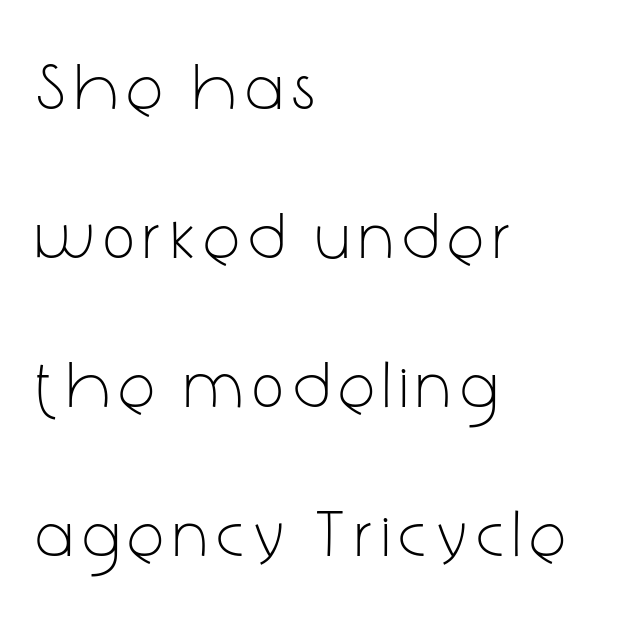
The image shows 66 px light, condensed sans-serif type, upright; set left-aligned, loose line spacing (2.26x), not underlined; low stroke contrast and a medium x-height.
